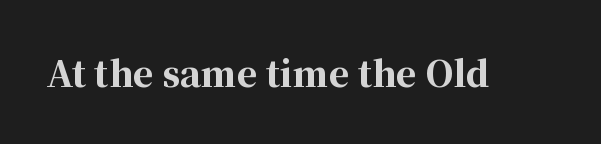
{"serif": "yes", "italic": "no", "bold": "yes", "weight": "bold", "width": "normal", "stroke_contrast": "high", "x_height": "medium", "monospaced": "no", "underline": "no", "letter_spacing": "normal", "letter_spacing_em": 0.0, "glyph_px": 35}
